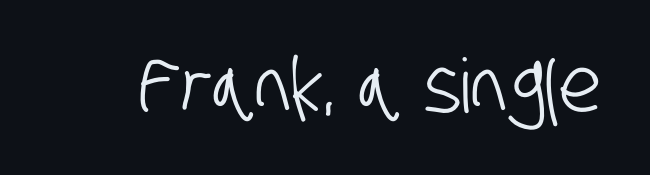
The face used here is a sans, in the tradition of grotesques and geometrics. Unmarked baselines from the first word to the last. The rendering keeps characters at their native spacing. Is this a fixed-width face? No — the glyphs have proportional, varying widths.
